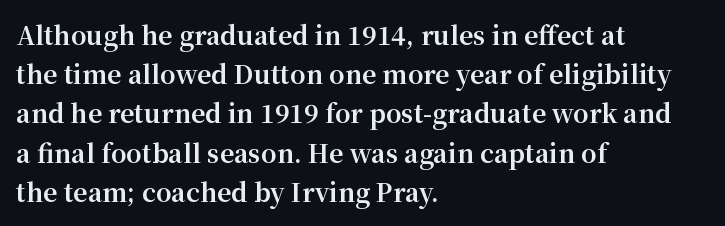
The image shows 25 px bold type, upright; set left-aligned, normal line spacing (1.57x), normal letter spacing, not underlined.
